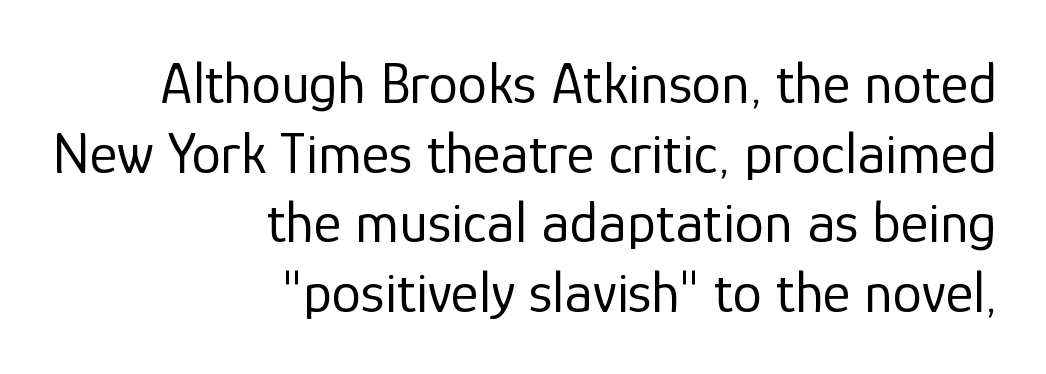
Q: Is the text bold? A: No.
Q: Is the text italic (slanted)? A: No, it is upright.
Q: Is the typeface a serif or a sans-serif typeface? A: Sans-serif.
Q: Is the text underlined? A: No.
Q: How is the paragraph aligned? A: Right-aligned.
Q: Is the spacing between letters normal or unusually wide? A: Normal.
Q: Width (condensed, normal, or wide)? A: Normal.
Q: Stroke contrast? A: Low.
Q: x-height? A: Medium.
Q: Monospaced? A: No.
